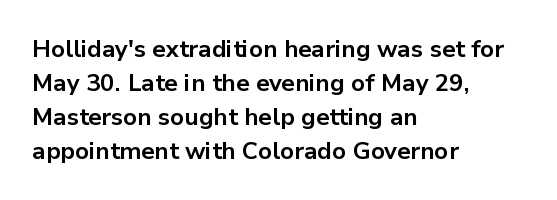
The image shows 24 px bold type, upright; set left-aligned, normal line spacing (1.41x), normal letter spacing, not underlined.
